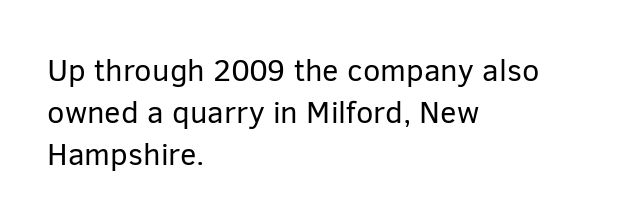
{"serif": "no", "italic": "no", "bold": "no", "weight": "regular", "width": "normal", "stroke_contrast": "low", "x_height": "medium", "monospaced": "no", "underline": "no", "align": "left", "line_spacing": "normal", "line_spacing_ratio": 1.35, "letter_spacing": "normal", "letter_spacing_em": 0.0, "glyph_px": 31}
